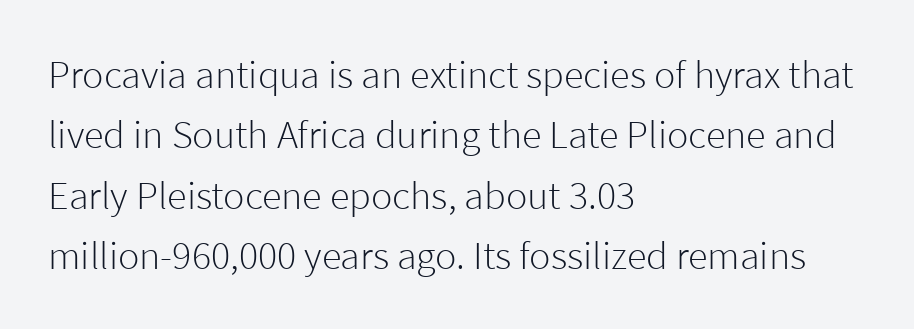
These lines are rendered in a variable-pitch font. A typesetter would label this face a sans. Between one letter and the next there's only the usual sliver of space. No chunkiness to these letters — they're not bold. A normal amount of white space separates one row of letters from the next.
